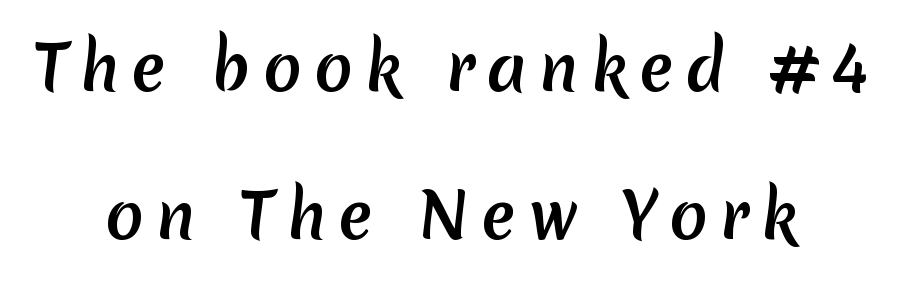
Q: Is the typeface a serif or a sans-serif typeface? A: Sans-serif.
Q: Is the text underlined? A: No.
Q: How is the paragraph aligned? A: Centered.
Q: Is the spacing between lines tight, normal or loose? A: Loose.
Q: Width (condensed, normal, or wide)? A: Normal.
Q: Stroke contrast? A: Medium.
Q: x-height? A: Medium.
Q: Monospaced? A: No.
